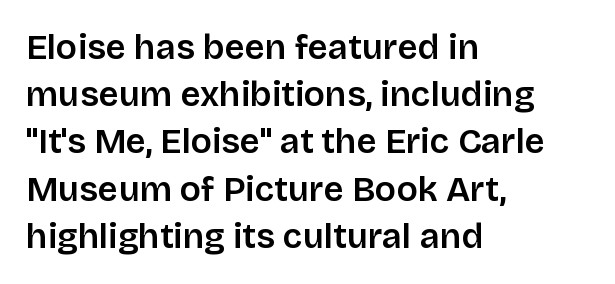
{"serif": "no", "italic": "no", "width": "normal", "stroke_contrast": "low", "x_height": "large", "monospaced": "no", "underline": "no", "align": "left", "line_spacing": "normal", "line_spacing_ratio": 1.35, "letter_spacing": "normal", "letter_spacing_em": 0.0, "glyph_px": 35}
